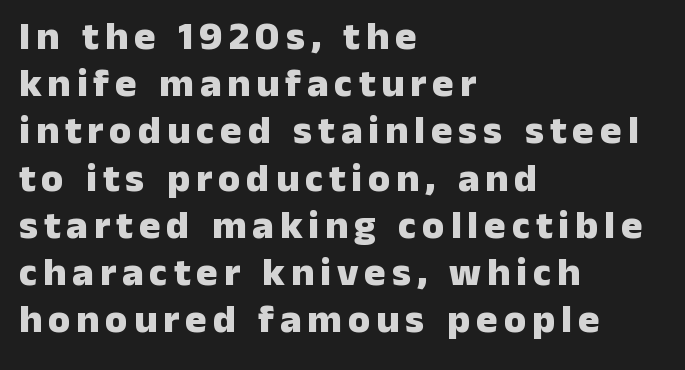
Q: Is the text bold? A: Yes.
Q: Is the text italic (slanted)? A: No, it is upright.
Q: Is the typeface a serif or a sans-serif typeface? A: Sans-serif.
Q: Is the text underlined? A: No.
Q: How is the paragraph aligned? A: Left-aligned.
Q: Width (condensed, normal, or wide)? A: Normal.
Q: Stroke contrast? A: Low.
Q: x-height? A: Medium.
Q: Monospaced? A: No.
